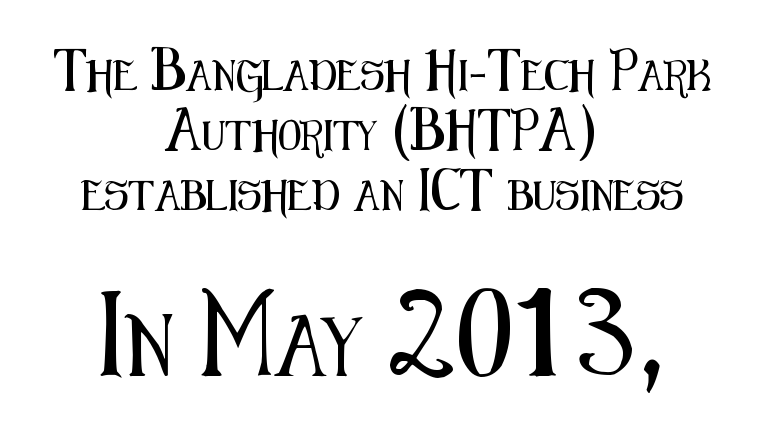
Q: Is the text italic (slanted)? A: No, it is upright.
Q: Is the text underlined? A: No.
Q: How is the paragraph aligned? A: Centered.
Q: Is the spacing between letters normal or unusually wide? A: Normal.
Q: Is the spacing between lines tight, normal or loose? A: Loose.
Q: Which block of text is set in a larger size, the first (top) or the second (bottom)? A: The second (bottom) one.
Q: Width (condensed, normal, or wide)? A: Condensed.
Q: Stroke contrast? A: Medium.
Q: x-height? A: Medium.
Q: Monospaced? A: No.
